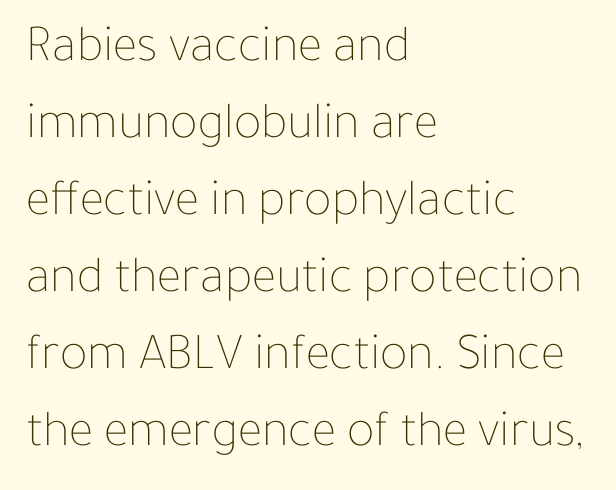
{"italic": "no", "bold": "no", "weight": "thin", "width": "normal", "stroke_contrast": "low", "x_height": "medium", "monospaced": "no", "underline": "no", "align": "left", "line_spacing": "normal", "line_spacing_ratio": 1.48, "letter_spacing": "normal", "letter_spacing_em": 0.0, "glyph_px": 52}
